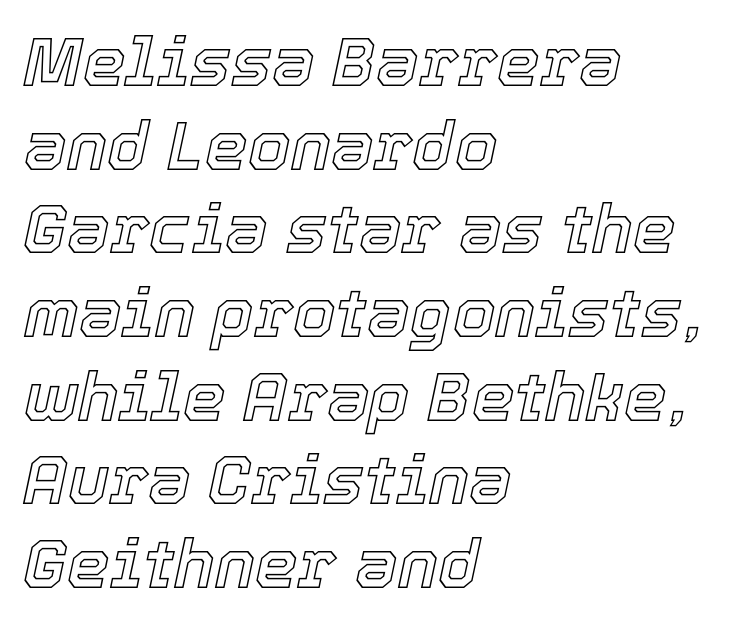
The image shows 68 px text type, italic (leaning right); set left-aligned, line spacing 1.23x, normal letter spacing, not underlined; a medium x-height.
